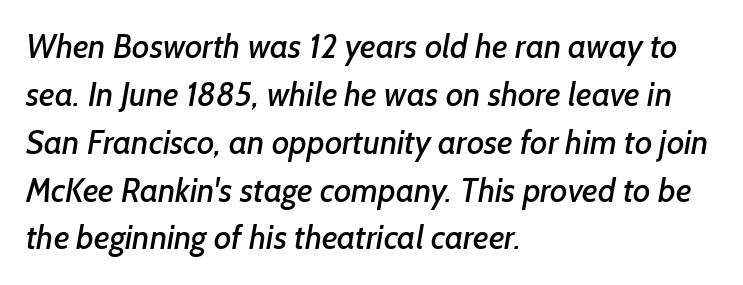
Q: Is the typeface a serif or a sans-serif typeface? A: Sans-serif.
Q: Is the text underlined? A: No.
Q: How is the paragraph aligned? A: Left-aligned.
Q: Is the spacing between letters normal or unusually wide? A: Normal.
Q: Is the spacing between lines tight, normal or loose? A: Normal.
Q: Width (condensed, normal, or wide)? A: Normal.
Q: Stroke contrast? A: Low.
Q: x-height? A: Medium.
Q: Monospaced? A: No.
